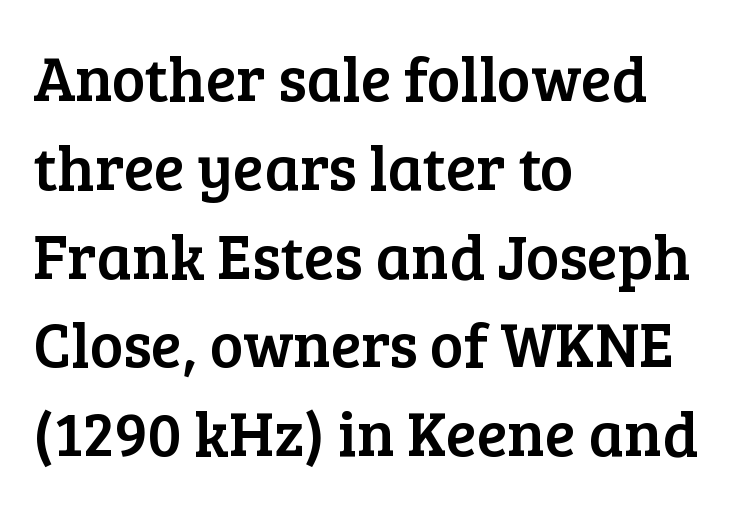
{"serif": "yes", "italic": "no", "width": "normal", "stroke_contrast": "low", "x_height": "medium", "monospaced": "no", "underline": "no", "align": "left", "line_spacing": "normal", "line_spacing_ratio": 1.41, "letter_spacing": "normal", "letter_spacing_em": 0.0, "glyph_px": 63}
